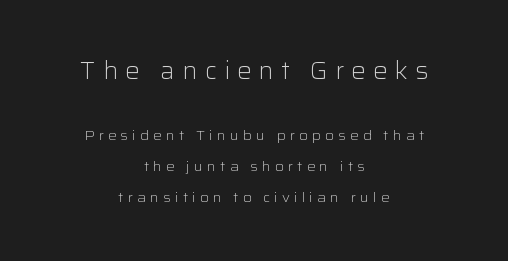
Q: Is the text bold? A: No.
Q: Is the text italic (slanted)? A: No, it is upright.
Q: Is the text underlined? A: No.
Q: How is the paragraph aligned? A: Centered.
Q: Is the spacing between letters normal or unusually wide? A: Unusually wide.
Q: Is the spacing between lines tight, normal or loose? A: Loose.
Q: Which block of text is set in a larger size, the first (top) or the second (bottom)? A: The first (top) one.
